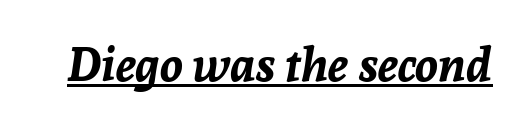
{"italic": "yes", "lean": "right", "slant_degrees": 8, "bold": "yes", "weight": "bold", "width": "normal", "stroke_contrast": "low", "x_height": "medium", "monospaced": "no", "underline": "yes", "letter_spacing": "normal", "letter_spacing_em": 0.0, "glyph_px": 47}
